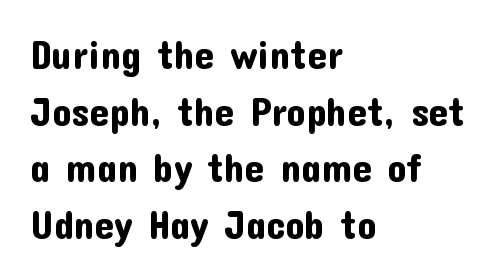
The glyphs are unaccompanied by any horizontal stroke below them. The tracking reads as untouched default to a designer's eye. Is this a sans? Yes — the strokes have no serifs. Think of a printed novel: that variable character pitch is what you see here. The typesetter chose a ragged-right arrangement here.
